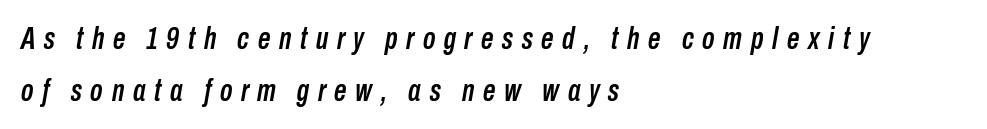
Q: Is the text italic (slanted)? A: Yes, it leans right by about 10 degrees.
Q: Is the text underlined? A: No.
Q: How is the paragraph aligned? A: Left-aligned.
Q: Is the spacing between letters normal or unusually wide? A: Unusually wide.
Q: Is the spacing between lines tight, normal or loose? A: Normal.
Q: Width (condensed, normal, or wide)? A: Condensed.
Q: Stroke contrast? A: Low.
Q: x-height? A: Medium.
Q: Monospaced? A: No.
